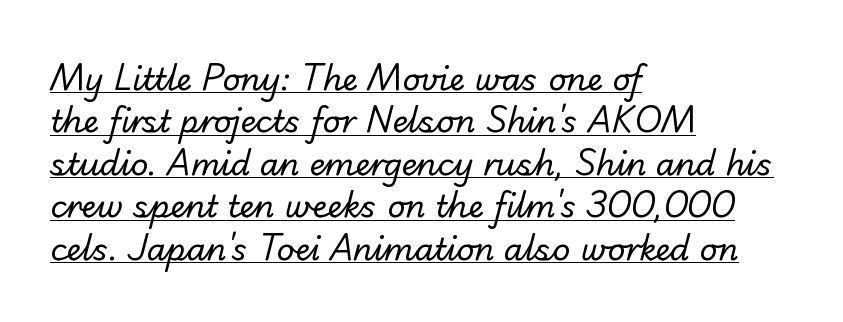
Q: Is the text bold? A: No.
Q: Is the typeface a serif or a sans-serif typeface? A: Sans-serif.
Q: Is the text underlined? A: Yes.
Q: How is the paragraph aligned? A: Left-aligned.
Q: Is the spacing between letters normal or unusually wide? A: Normal.
Q: Is the spacing between lines tight, normal or loose? A: Normal.
Q: Width (condensed, normal, or wide)? A: Normal.
Q: Stroke contrast? A: Low.
Q: x-height? A: Small.
Q: Monospaced? A: No.
